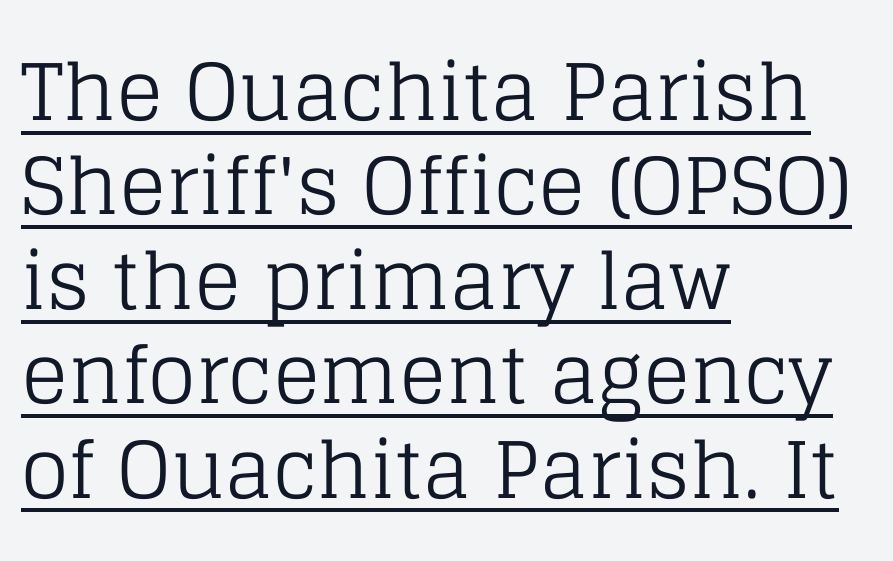
In designer terms, the underline attribute is active on this setting. Varying glyph widths throughout — classic text-font behaviour. The passage shown has conventional tracking throughout. These glyphs show unthickened strokes, regular width or finer.
